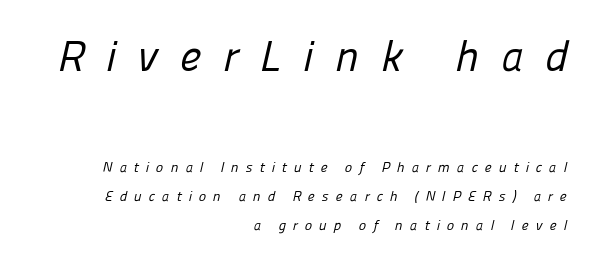
{"serif": "no", "bold": "no", "weight": "regular", "width": "normal", "stroke_contrast": "low", "x_height": "medium", "monospaced": "no", "underline": "no", "align": "right", "line_spacing": "loose", "line_spacing_ratio": 2.06, "letter_spacing": "wide", "letter_spacing_em": 0.5, "larger_block": "first", "size_ratio": 3.07, "glyph_px": 43}
